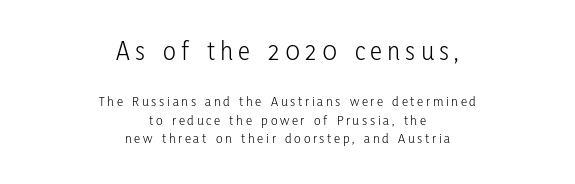
Q: Is the text bold? A: No.
Q: Is the text italic (slanted)? A: No, it is upright.
Q: Is the text underlined? A: No.
Q: How is the paragraph aligned? A: Centered.
Q: Is the spacing between lines tight, normal or loose? A: Normal.
Q: Which block of text is set in a larger size, the first (top) or the second (bottom)? A: The first (top) one.
